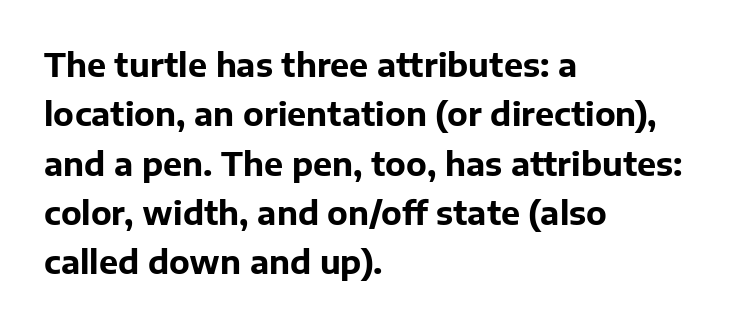
{"serif": "no", "italic": "no", "bold": "yes", "weight": "bold", "width": "normal", "stroke_contrast": "low", "x_height": "medium", "monospaced": "no", "underline": "no", "align": "left", "line_spacing": "normal", "line_spacing_ratio": 1.54, "letter_spacing": "normal", "letter_spacing_em": 0.0, "glyph_px": 32}
